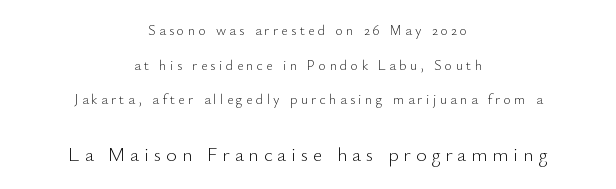
{"italic": "no", "bold": "no", "underline": "no", "align": "center", "line_spacing": "loose", "line_spacing_ratio": 2.47, "letter_spacing": "wide", "letter_spacing_em": 0.24, "larger_block": "second", "size_ratio": 1.43, "glyph_px": 20}
